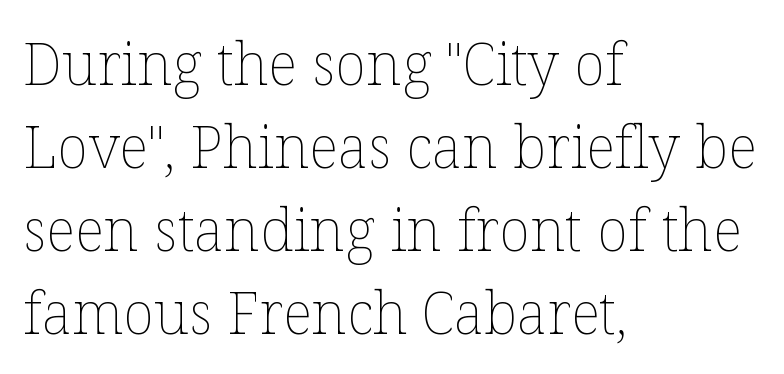
Q: Is the text bold? A: No.
Q: Is the text italic (slanted)? A: No, it is upright.
Q: Is the text underlined? A: No.
Q: How is the paragraph aligned? A: Left-aligned.
Q: Is the spacing between letters normal or unusually wide? A: Normal.
Q: Is the spacing between lines tight, normal or loose? A: Normal.
Q: Width (condensed, normal, or wide)? A: Normal.
Q: Stroke contrast? A: Low.
Q: x-height? A: Medium.
Q: Monospaced? A: No.
